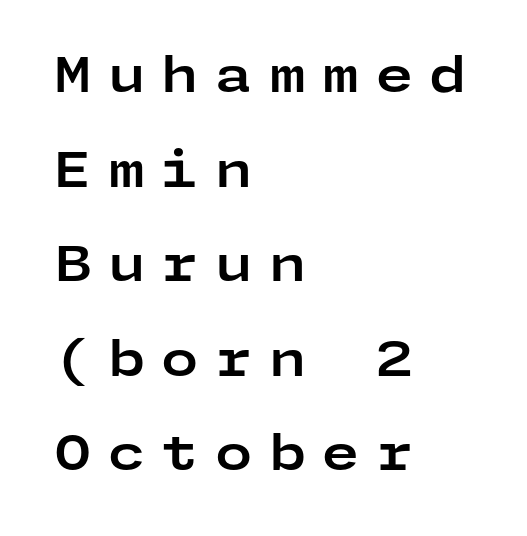
The image shows 48 px bold, wide sans-serif type, upright; set left-aligned, loose line spacing (1.97x), unusually wide letter spacing (+0.34 em), not underlined; low stroke contrast and a medium x-height.
